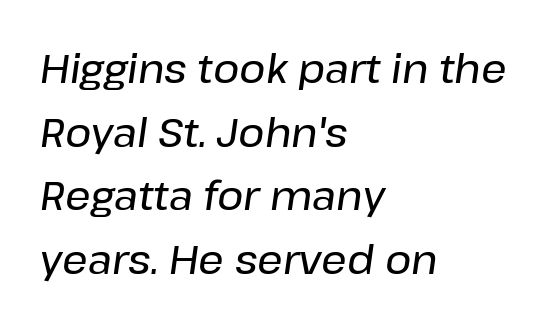
Q: Is the text italic (slanted)? A: Yes, it leans right by about 8 degrees.
Q: Is the text underlined? A: No.
Q: How is the paragraph aligned? A: Left-aligned.
Q: Is the spacing between letters normal or unusually wide? A: Normal.
Q: Is the spacing between lines tight, normal or loose? A: Normal.
Q: Width (condensed, normal, or wide)? A: Normal.
Q: Stroke contrast? A: Low.
Q: x-height? A: Medium.
Q: Monospaced? A: No.
